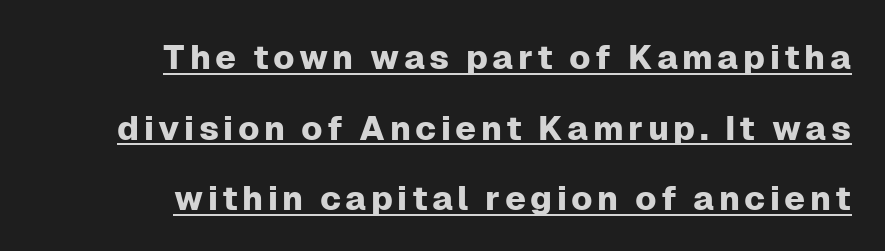
{"serif": "no", "italic": "no", "width": "normal", "stroke_contrast": "low", "x_height": "medium", "monospaced": "no", "underline": "yes", "align": "right", "line_spacing": "loose", "line_spacing_ratio": 2.08, "glyph_px": 34}
